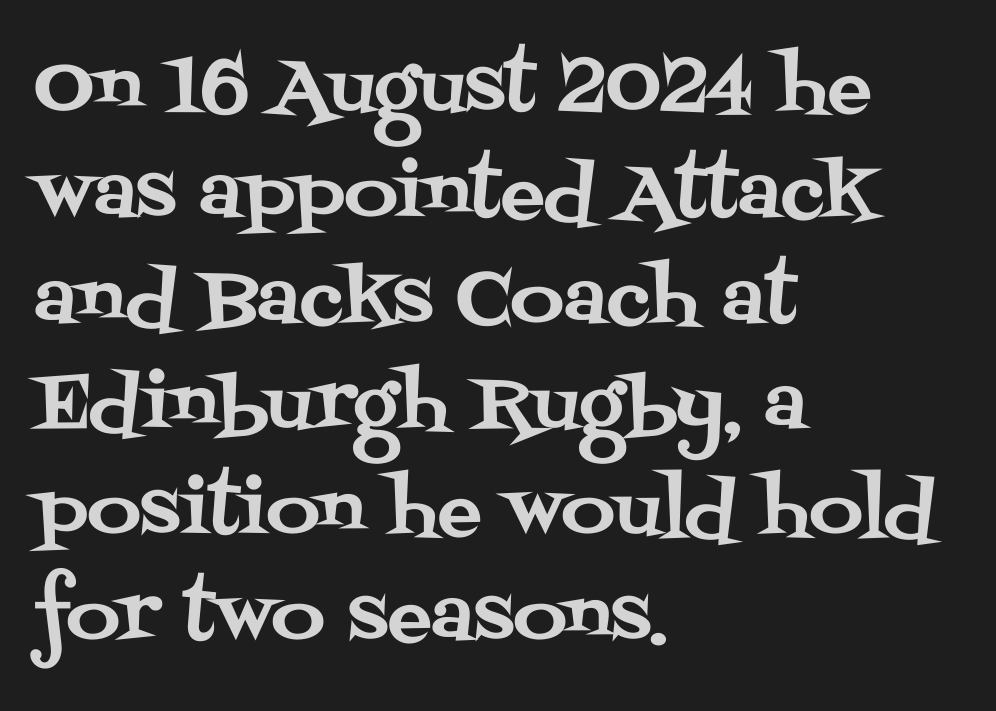
The image shows 74 px serif type, upright; set left-aligned, normal line spacing (1.43x), normal letter spacing, not underlined; medium stroke contrast and a large x-height.
